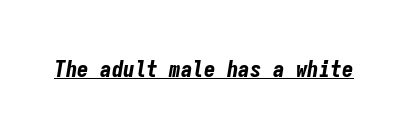
The image shows 23 px bold type, italic (leaning right); set normal letter spacing, underlined.
